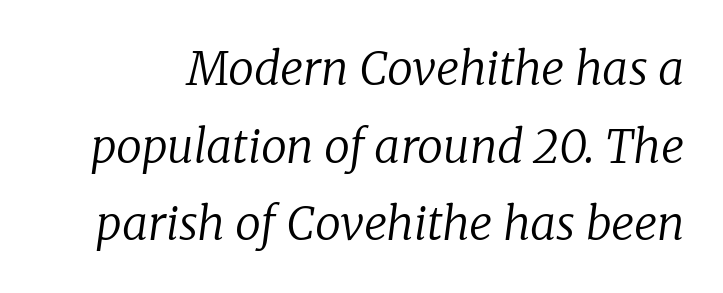
Q: Is the text bold? A: No.
Q: Is the text italic (slanted)? A: Yes, it leans right by about 8 degrees.
Q: Is the typeface a serif or a sans-serif typeface? A: Serif.
Q: Is the text underlined? A: No.
Q: Is the spacing between letters normal or unusually wide? A: Normal.
Q: Is the spacing between lines tight, normal or loose? A: Normal.
Q: Width (condensed, normal, or wide)? A: Normal.
Q: Stroke contrast? A: Low.
Q: x-height? A: Medium.
Q: Monospaced? A: No.
